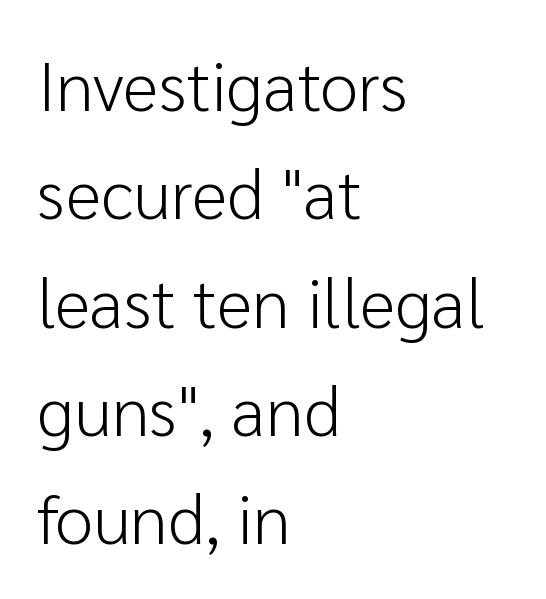
{"serif": "no", "italic": "no", "bold": "no", "weight": "light", "width": "normal", "stroke_contrast": "low", "x_height": "medium", "monospaced": "no", "underline": "no", "align": "left", "line_spacing": "normal", "line_spacing_ratio": 1.57, "letter_spacing": "normal", "letter_spacing_em": 0.0, "glyph_px": 69}
